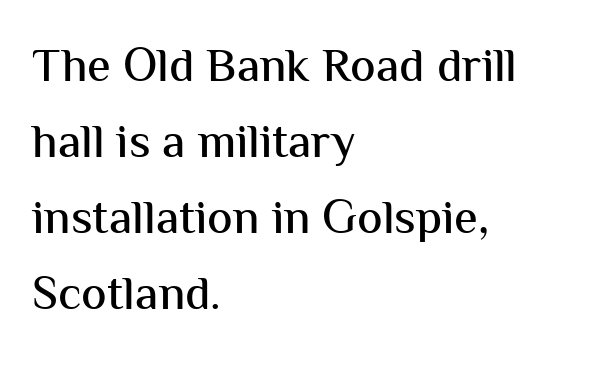
Q: Is the text italic (slanted)? A: No, it is upright.
Q: Is the typeface a serif or a sans-serif typeface? A: Sans-serif.
Q: Is the text underlined? A: No.
Q: How is the paragraph aligned? A: Left-aligned.
Q: Is the spacing between letters normal or unusually wide? A: Normal.
Q: Is the spacing between lines tight, normal or loose? A: Normal.
Q: Width (condensed, normal, or wide)? A: Normal.
Q: Stroke contrast? A: Medium.
Q: x-height? A: Medium.
Q: Monospaced? A: No.
